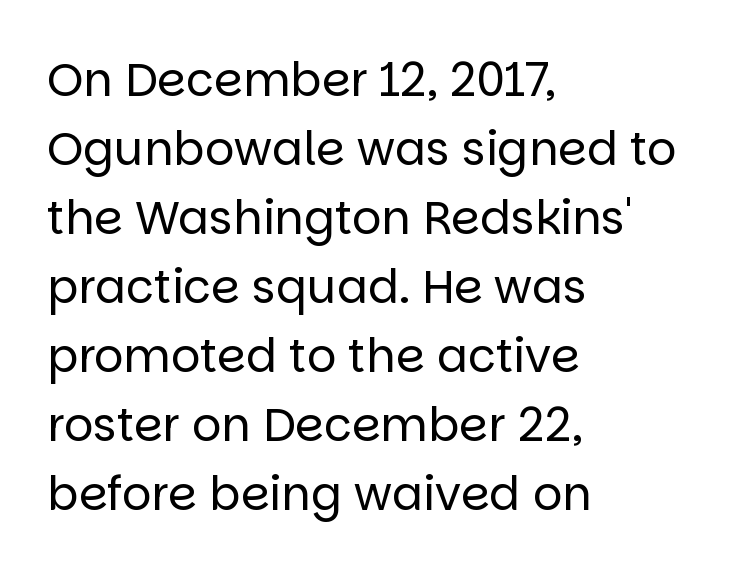
The image shows 46 px regular-weight sans-serif type, upright; set left-aligned, normal line spacing (1.5x), normal letter spacing, not underlined; low stroke contrast and a large x-height.
